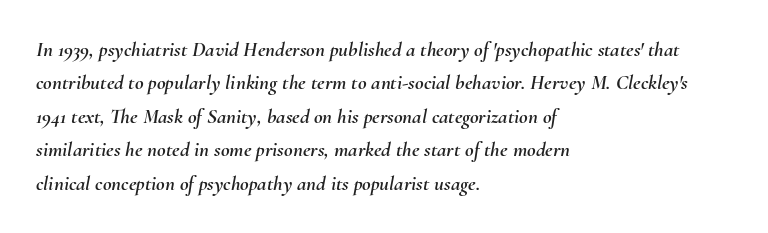
The image shows 21 px text type, italic (leaning right); set left-aligned, normal line spacing (1.59x), normal letter spacing, not underlined.
